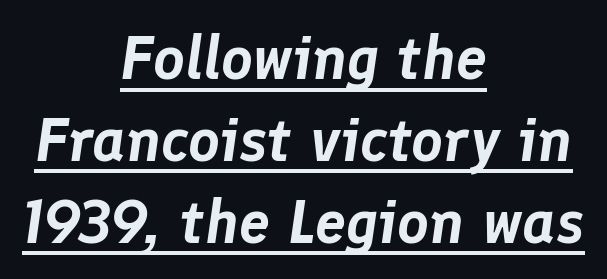
{"italic": "yes", "lean": "right", "slant_degrees": 8, "width": "normal", "stroke_contrast": "low", "x_height": "medium", "monospaced": "no", "underline": "yes", "align": "center", "line_spacing": "normal", "line_spacing_ratio": 1.32, "letter_spacing": "normal", "letter_spacing_em": 0.0, "glyph_px": 62}
